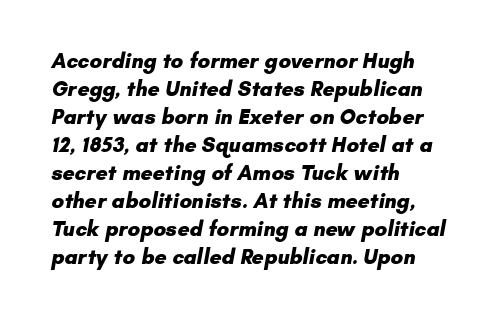
The image shows 21 px bold type; set left-aligned, normal line spacing (1.33x), normal letter spacing, not underlined.
